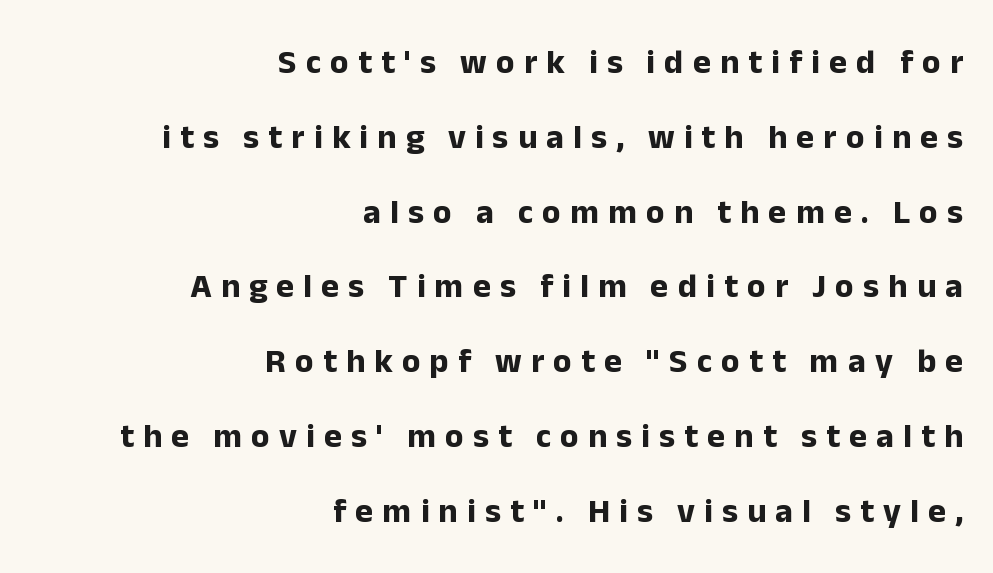
Q: Is the text bold? A: Yes.
Q: Is the text italic (slanted)? A: No, it is upright.
Q: Is the typeface a serif or a sans-serif typeface? A: Sans-serif.
Q: Is the text underlined? A: No.
Q: How is the paragraph aligned? A: Right-aligned.
Q: Is the spacing between letters normal or unusually wide? A: Unusually wide.
Q: Is the spacing between lines tight, normal or loose? A: Loose.
Q: Width (condensed, normal, or wide)? A: Normal.
Q: Stroke contrast? A: Low.
Q: x-height? A: Medium.
Q: Monospaced? A: No.
